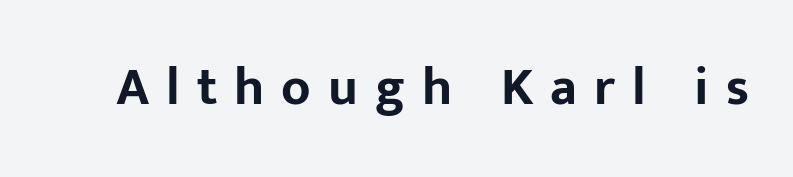
Q: Is the text bold? A: Yes.
Q: Is the text italic (slanted)? A: No, it is upright.
Q: Is the typeface a serif or a sans-serif typeface? A: Sans-serif.
Q: Is the text underlined? A: No.
Q: Is the spacing between letters normal or unusually wide? A: Unusually wide.
Q: Width (condensed, normal, or wide)? A: Normal.
Q: Stroke contrast? A: Low.
Q: x-height? A: Medium.
Q: Monospaced? A: No.
